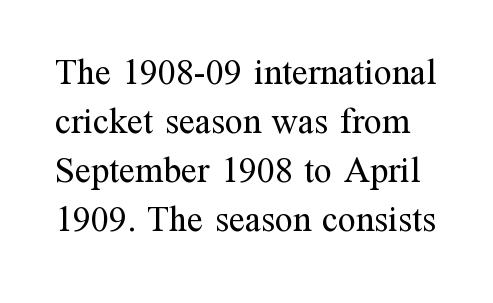
This block has exactly the height ordinary leading produces. Vertical stems look standard width or narrower in stroke. Is the letter spacing exaggerated? No — it looks like the ordinary default. Small tapered or slab feet sit at the stroke ends, so this counts as serif.
